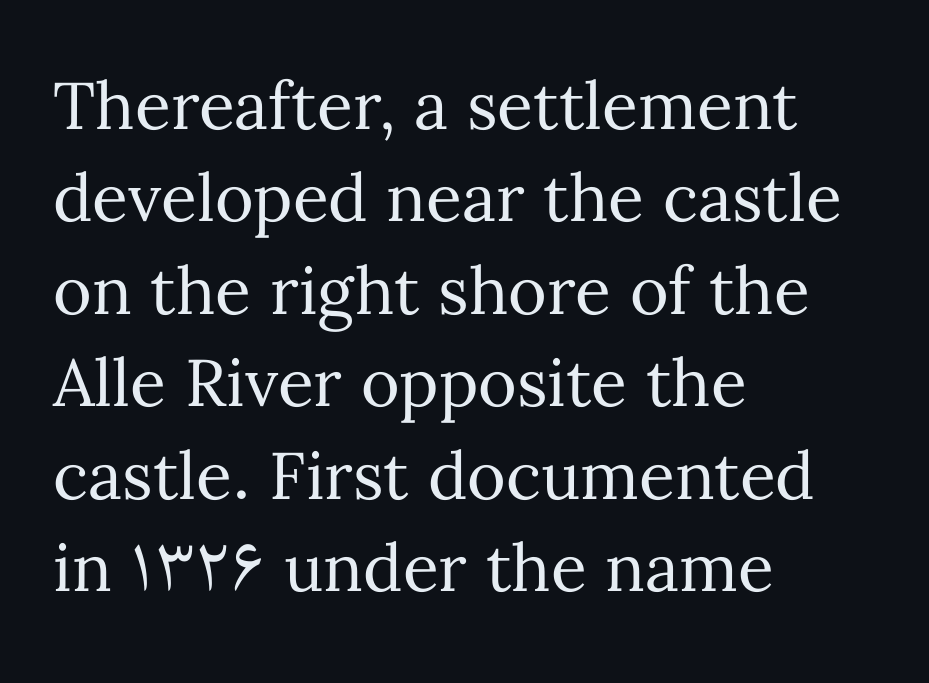
Q: Is the text bold? A: No.
Q: Is the text italic (slanted)? A: No, it is upright.
Q: Is the text underlined? A: No.
Q: How is the paragraph aligned? A: Left-aligned.
Q: Is the spacing between letters normal or unusually wide? A: Normal.
Q: Is the spacing between lines tight, normal or loose? A: Normal.
Q: Width (condensed, normal, or wide)? A: Normal.
Q: Stroke contrast? A: Medium.
Q: x-height? A: Medium.
Q: Monospaced? A: No.
